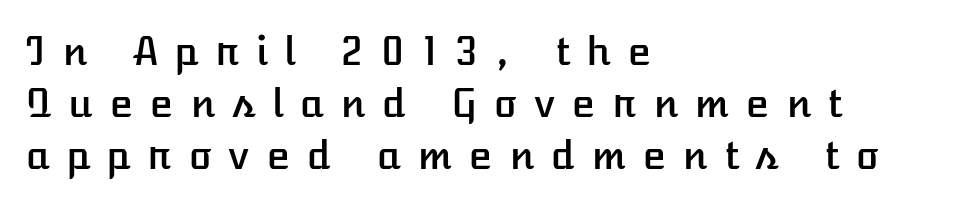
Q: Is the text italic (slanted)? A: No, it is upright.
Q: Is the text underlined? A: No.
Q: How is the paragraph aligned? A: Left-aligned.
Q: Is the spacing between letters normal or unusually wide? A: Unusually wide.
Q: Is the spacing between lines tight, normal or loose? A: Normal.
Q: Width (condensed, normal, or wide)? A: Normal.
Q: Stroke contrast? A: Low.
Q: x-height? A: Medium.
Q: Monospaced? A: No.
